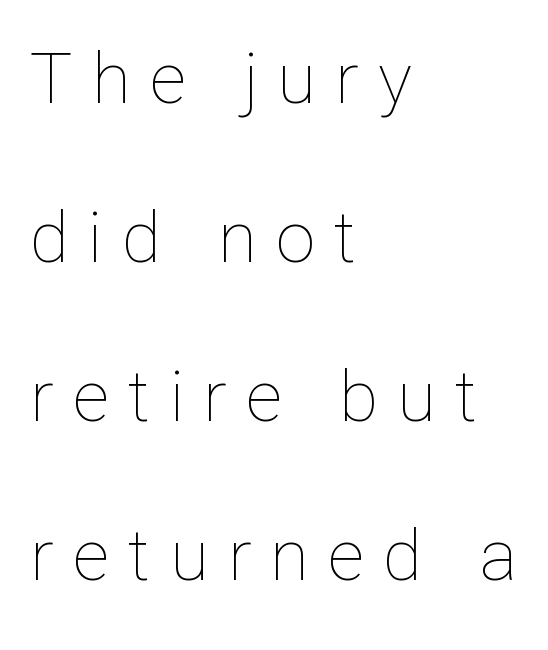
{"italic": "no", "bold": "no", "weight": "thin", "width": "normal", "stroke_contrast": "low", "x_height": "medium", "monospaced": "no", "underline": "no", "align": "left", "line_spacing": "loose", "line_spacing_ratio": 2.24, "letter_spacing": "wide", "letter_spacing_em": 0.27, "glyph_px": 71}
